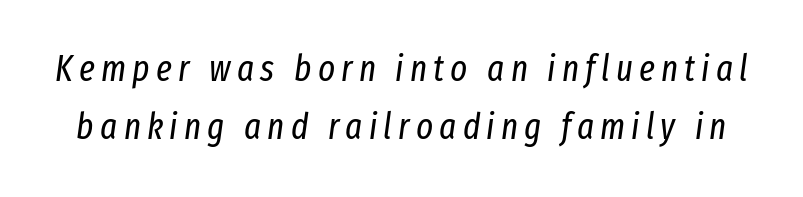
{"italic": "yes", "lean": "right", "slant_degrees": 8, "bold": "no", "weight": "regular", "width": "condensed", "stroke_contrast": "low", "x_height": "medium", "monospaced": "no", "underline": "no", "line_spacing": "normal", "line_spacing_ratio": 1.62, "glyph_px": 36}
